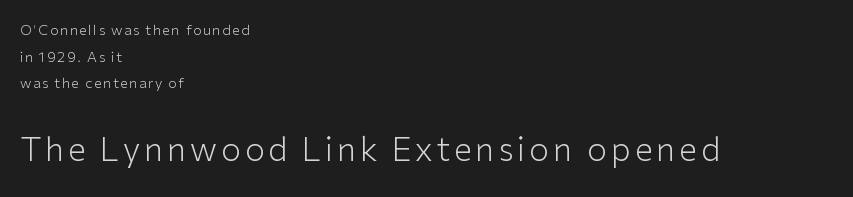
The image shows 33 px light sans-serif type, upright; set left-aligned, loose line spacing (1.91x), not underlined; the second (bottom) block is 2.36x larger; low stroke contrast and a medium x-height.
